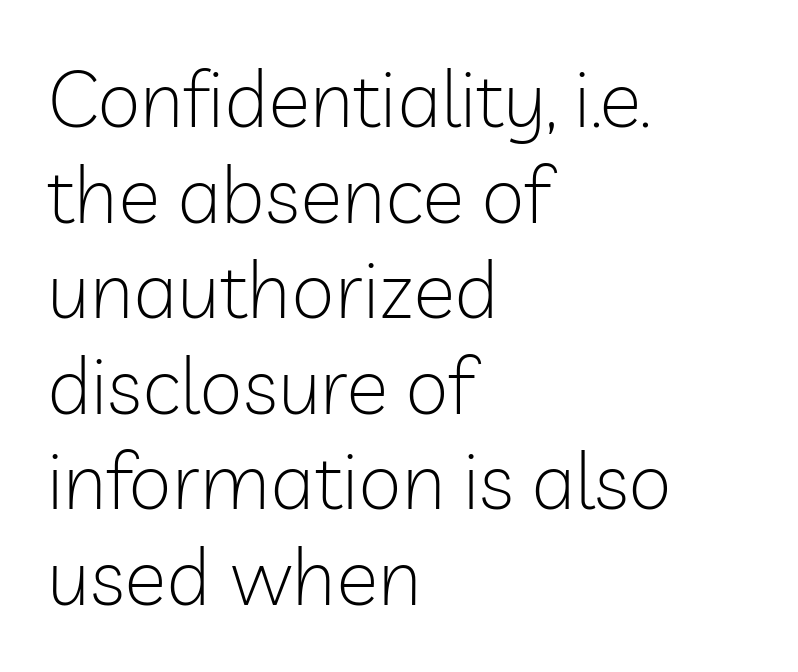
Q: Is the text bold? A: No.
Q: Is the text italic (slanted)? A: No, it is upright.
Q: Is the typeface a serif or a sans-serif typeface? A: Sans-serif.
Q: Is the text underlined? A: No.
Q: How is the paragraph aligned? A: Left-aligned.
Q: Is the spacing between letters normal or unusually wide? A: Normal.
Q: Width (condensed, normal, or wide)? A: Normal.
Q: Stroke contrast? A: Low.
Q: x-height? A: Medium.
Q: Monospaced? A: No.
